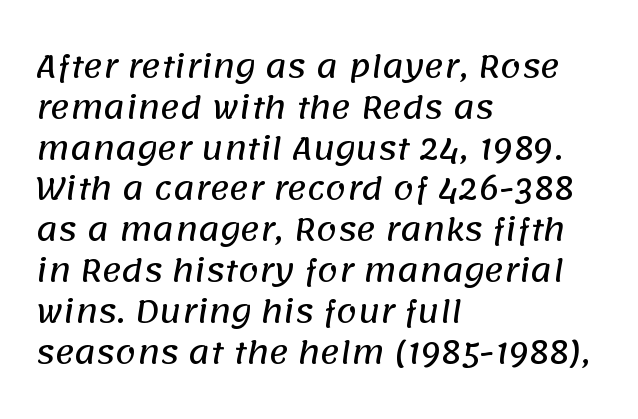
Look at the tracking — it's just the regular setting, nothing added. The designer went with a sans here, leaving each stem footless. These lines sit exactly where default settings would place them. The letters advance in unequal steps, a hallmark of proportional type. The baseline area is clear. Short and long lines alike share a common starting point at left.
